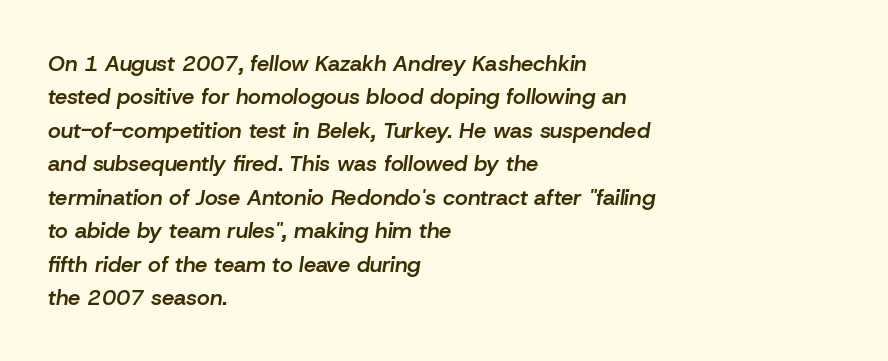
The image shows 22 px text type, italic (leaning right); set left-aligned, normal line spacing (1.52x), normal letter spacing, not underlined.
